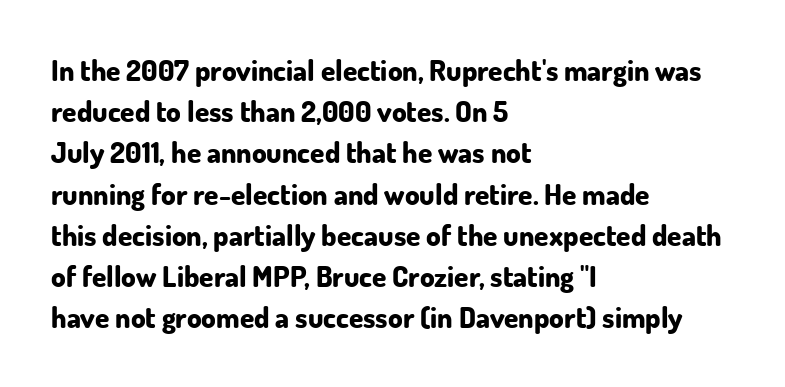
The image shows 29 px bold sans-serif type, upright; set left-aligned, normal line spacing (1.42x), normal letter spacing, not underlined; low stroke contrast and a small x-height.
